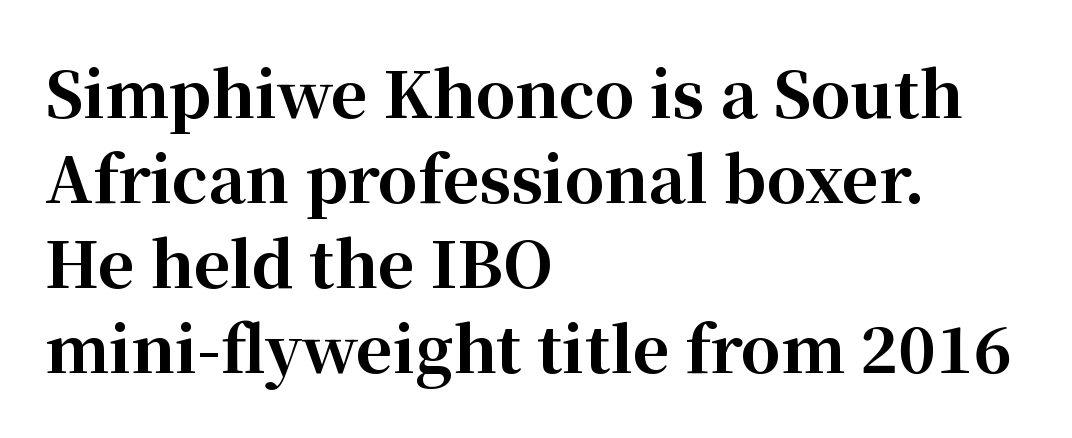
Q: Is the text bold? A: Yes.
Q: Is the text italic (slanted)? A: No, it is upright.
Q: Is the typeface a serif or a sans-serif typeface? A: Serif.
Q: Is the text underlined? A: No.
Q: How is the paragraph aligned? A: Left-aligned.
Q: Is the spacing between letters normal or unusually wide? A: Normal.
Q: Is the spacing between lines tight, normal or loose? A: Normal.
Q: Width (condensed, normal, or wide)? A: Normal.
Q: Stroke contrast? A: High.
Q: x-height? A: Medium.
Q: Monospaced? A: No.
